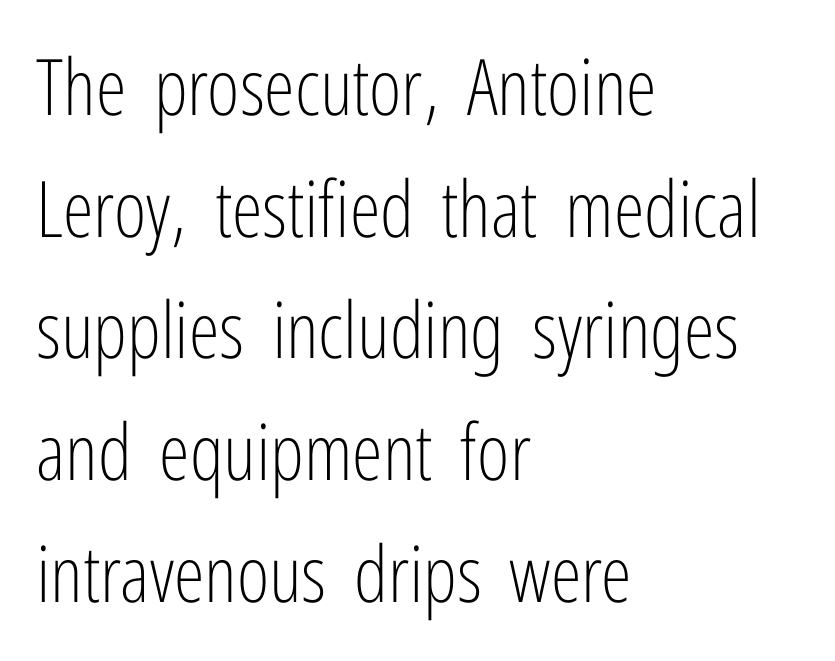
Q: Is the text bold? A: No.
Q: Is the text italic (slanted)? A: No, it is upright.
Q: Is the typeface a serif or a sans-serif typeface? A: Sans-serif.
Q: Is the text underlined? A: No.
Q: How is the paragraph aligned? A: Left-aligned.
Q: Is the spacing between letters normal or unusually wide? A: Normal.
Q: Is the spacing between lines tight, normal or loose? A: Normal.
Q: Width (condensed, normal, or wide)? A: Condensed.
Q: Stroke contrast? A: Low.
Q: x-height? A: Medium.
Q: Monospaced? A: No.
